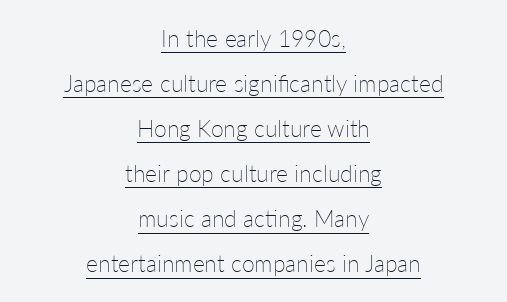
The image shows 23 px text type, upright; set centered, loose line spacing (1.96x), normal letter spacing, underlined.
